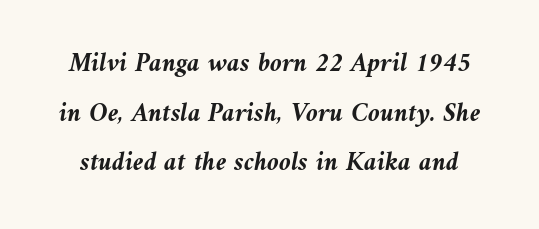
Q: Is the text bold? A: Yes.
Q: Is the text italic (slanted)? A: Yes, it leans left by about 10 degrees.
Q: Is the text underlined? A: No.
Q: Is the spacing between letters normal or unusually wide? A: Normal.
